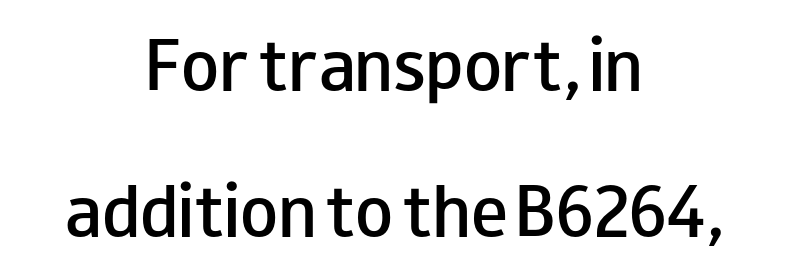
The image shows 62 px semibold, wide sans-serif type, upright; set centered, loose line spacing (2.36x), normal letter spacing, not underlined; low stroke contrast and a small x-height.
